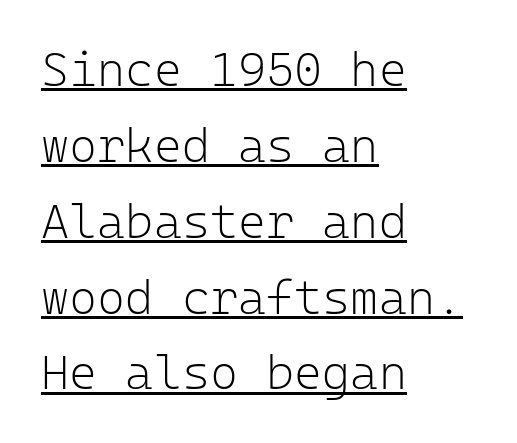
The designer went with a sans here, leaving each stem footless. The passage shown is typed in a monospace face where columns stay perfectly aligned. Students, note that the glyphs here touch the page at normal intervals. Leading: standard. Alignment: flush left.
